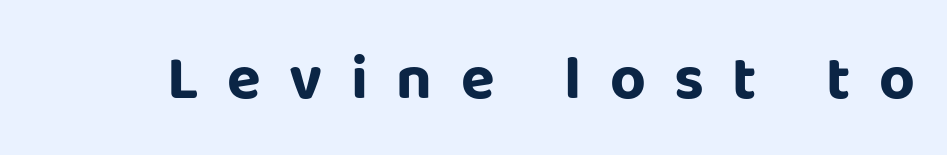
The image shows 62 px bold sans-serif type, upright; set unusually wide letter spacing (+0.46 em), not underlined; low stroke contrast and a large x-height.
